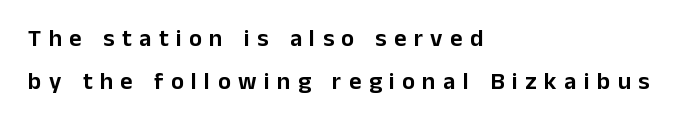
{"italic": "no", "underline": "no", "align": "left", "line_spacing_ratio": 1.8, "letter_spacing": "wide", "letter_spacing_em": 0.31, "glyph_px": 24}
